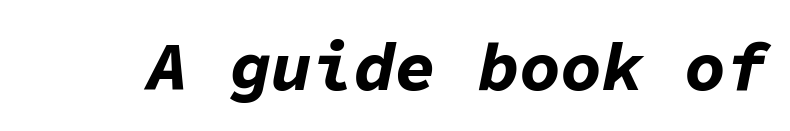
Q: Is the text bold? A: Yes.
Q: Is the text italic (slanted)? A: Yes, it leans right by about 11 degrees.
Q: Is the text underlined? A: No.
Q: Is the spacing between letters normal or unusually wide? A: Normal.
Q: Width (condensed, normal, or wide)? A: Normal.
Q: Stroke contrast? A: Low.
Q: x-height? A: Medium.
Q: Monospaced? A: Yes.
